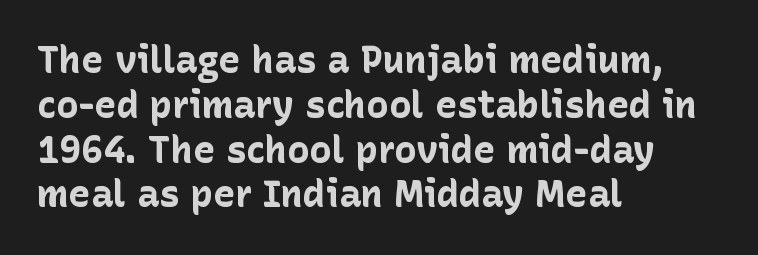
Q: Is the text bold? A: Yes.
Q: Is the text italic (slanted)? A: No, it is upright.
Q: Is the typeface a serif or a sans-serif typeface? A: Sans-serif.
Q: Is the text underlined? A: No.
Q: How is the paragraph aligned? A: Left-aligned.
Q: Is the spacing between letters normal or unusually wide? A: Normal.
Q: Width (condensed, normal, or wide)? A: Normal.
Q: Stroke contrast? A: Low.
Q: x-height? A: Medium.
Q: Monospaced? A: No.
